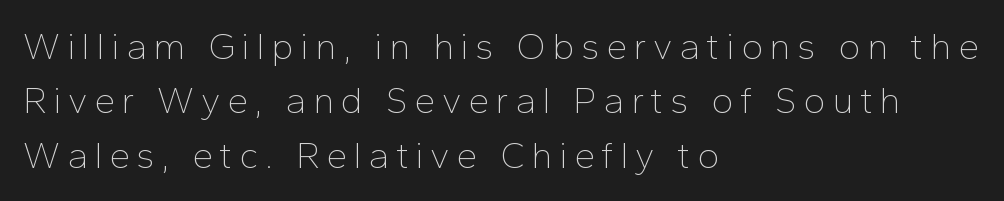
Counters stay open thanks to moderate or lighter strokes. The face used here is a sans, in the tradition of grotesques and geometrics. A typesetter would call this leading conventional body-copy spacing. Rule under the text: the space is simply empty.
